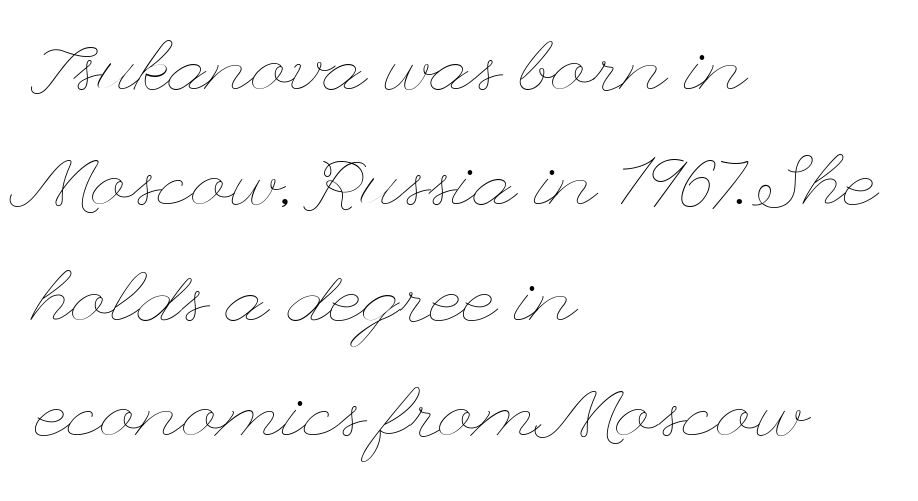
Q: Is the text bold? A: No.
Q: Is the text italic (slanted)? A: Yes.
Q: Is the text underlined? A: No.
Q: How is the paragraph aligned? A: Left-aligned.
Q: Is the spacing between letters normal or unusually wide? A: Normal.
Q: Is the spacing between lines tight, normal or loose? A: Normal.
Q: Width (condensed, normal, or wide)? A: Wide.
Q: Stroke contrast? A: Low.
Q: x-height? A: Small.
